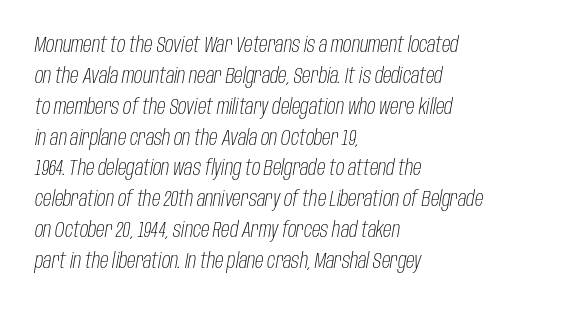
The image shows 21 px text type, italic (leaning right); set left-aligned, normal line spacing (1.47x), normal letter spacing, not underlined.
